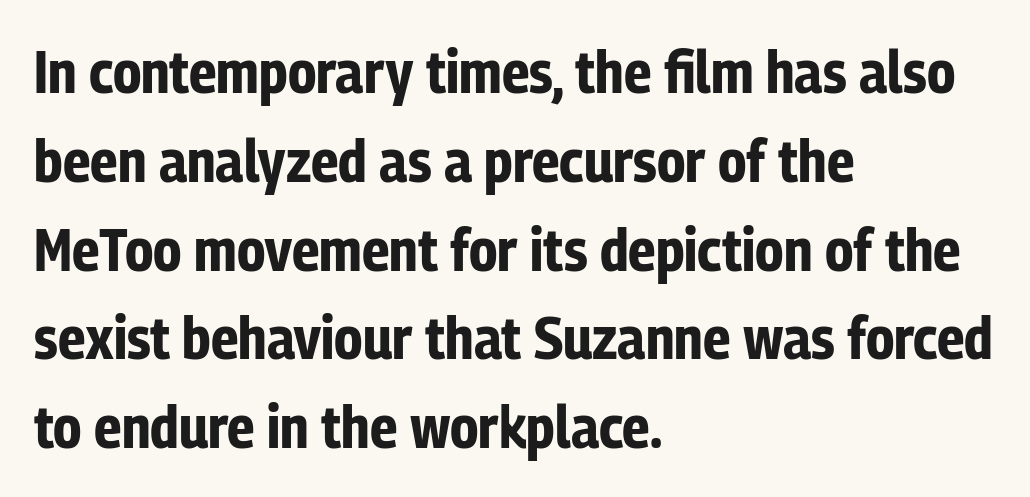
Note the varied advance widths — an 'i' is clearly narrower than an 'm'. In terms of leading, this rendering sits right in the middle. Set as a true bold cut, around the 700 mark. A clean baseline with only descenders dipping below it. The characters display no serif detailing; their extremities are plain.
